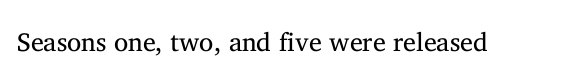
{"italic": "no", "bold": "no", "underline": "no", "letter_spacing": "normal", "letter_spacing_em": 0.0, "glyph_px": 26}
